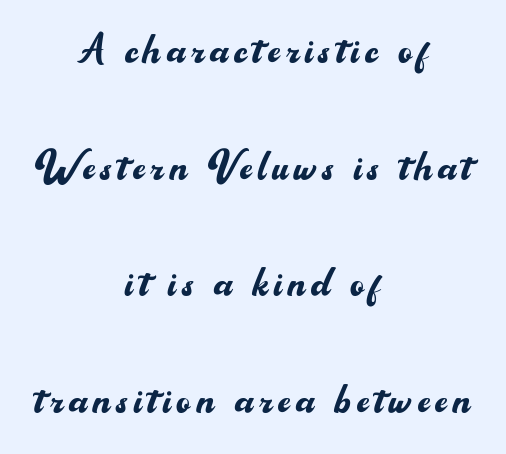
Varying glyph widths throughout — classic text-font behaviour. Both edges are ragged and mirror each other, which tells us the setting is centered. This is sans-serif lettering, the kind often seen on screens and signage. This block would shrink considerably if given ordinary leading; it's expanded now. The letterforms sit at book weight or below.
